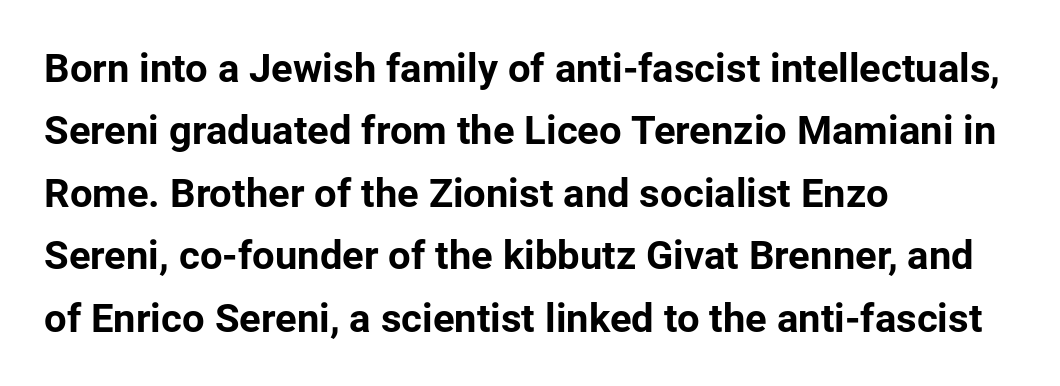
Q: Is the text bold? A: Yes.
Q: Is the text italic (slanted)? A: No, it is upright.
Q: Is the typeface a serif or a sans-serif typeface? A: Sans-serif.
Q: Is the text underlined? A: No.
Q: How is the paragraph aligned? A: Left-aligned.
Q: Is the spacing between letters normal or unusually wide? A: Normal.
Q: Is the spacing between lines tight, normal or loose? A: Normal.
Q: Width (condensed, normal, or wide)? A: Normal.
Q: Stroke contrast? A: Low.
Q: x-height? A: Medium.
Q: Monospaced? A: No.
